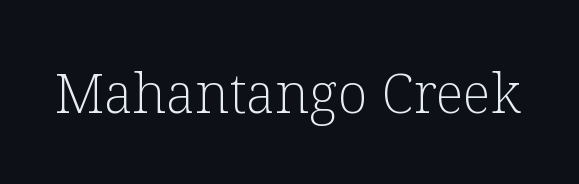
Letter spacing: default. Here the designer chose a conventional face with non-uniform glyph widths. The designer went with a serif here, giving each stem small feet. The gap between lines stays unmarked. The letters look calm and open, with moderate or lighter stems. Designer's note — italics off, roman on.
